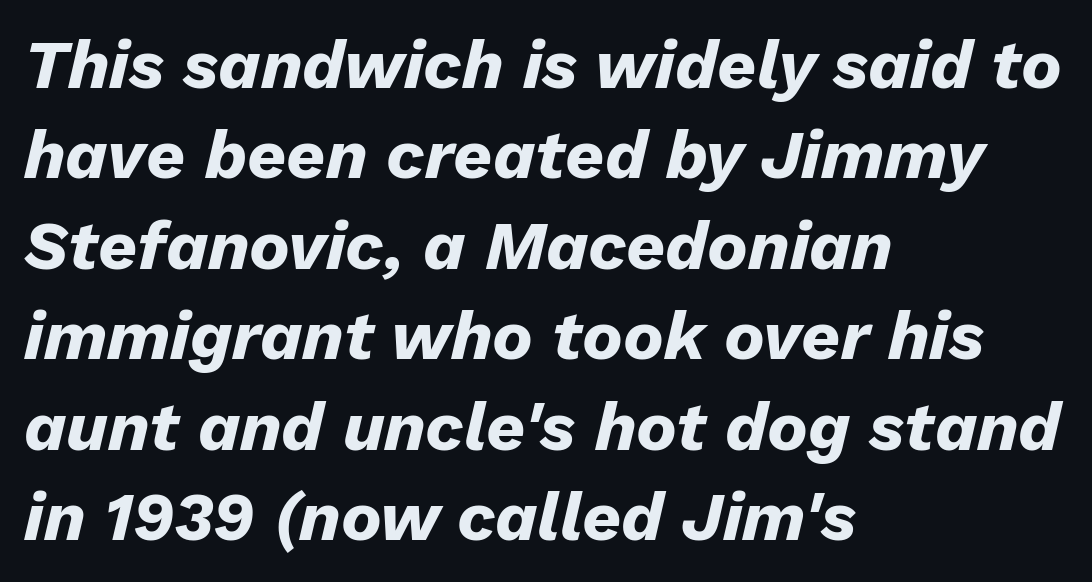
{"italic": "yes", "lean": "right", "slant_degrees": 13, "bold": "yes", "weight": "heavy", "width": "normal", "stroke_contrast": "low", "x_height": "medium", "monospaced": "no", "underline": "no", "align": "left", "line_spacing": "normal", "line_spacing_ratio": 1.33, "letter_spacing": "normal", "letter_spacing_em": 0.0, "glyph_px": 68}
